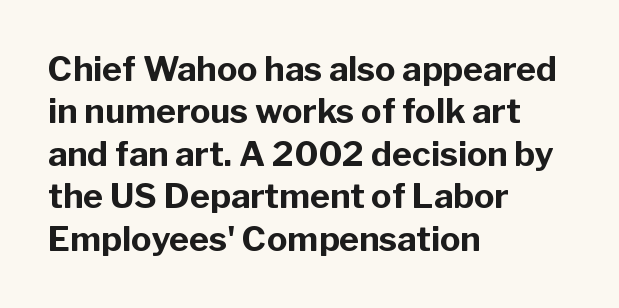
In terms of leading, this rendering sits right in the middle. Each line starts at the same left margin while the right side varies. This is the regular roman posture of the typeface. This is heavy type, rendered in bold. Unmarked baselines from the first word to the last.
